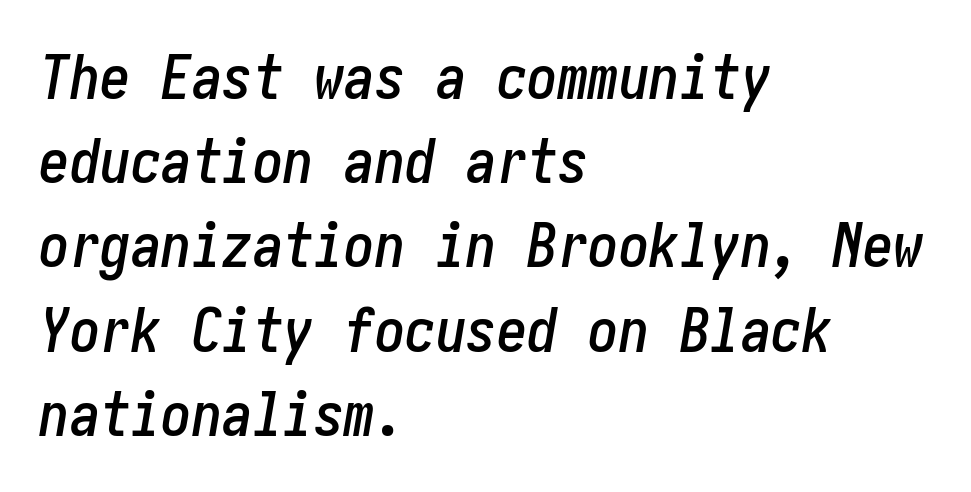
{"italic": "yes", "lean": "right", "slant_degrees": 10, "width": "condensed", "stroke_contrast": "low", "x_height": "medium", "underline": "no", "align": "left", "line_spacing": "normal", "line_spacing_ratio": 1.38, "letter_spacing": "normal", "letter_spacing_em": 0.0, "glyph_px": 61}
